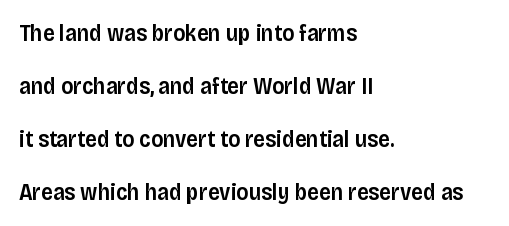
Q: Is the text bold? A: Semi-bold.
Q: Is the text italic (slanted)? A: No, it is upright.
Q: Is the text underlined? A: No.
Q: How is the paragraph aligned? A: Left-aligned.
Q: Is the spacing between letters normal or unusually wide? A: Normal.
Q: Is the spacing between lines tight, normal or loose? A: Loose.
